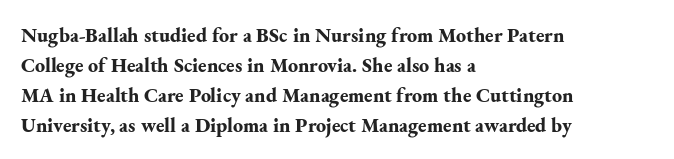
{"italic": "no", "bold": "yes", "underline": "no", "align": "left", "line_spacing": "normal", "line_spacing_ratio": 1.5, "letter_spacing": "normal", "letter_spacing_em": 0.0, "glyph_px": 20}
